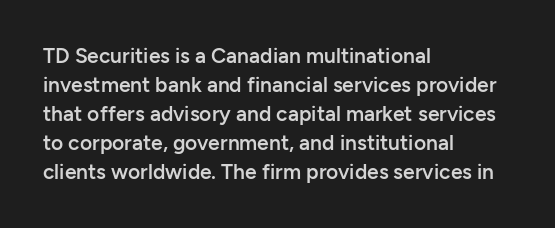
Q: Is the text bold? A: Semi-bold.
Q: Is the text italic (slanted)? A: No, it is upright.
Q: Is the text underlined? A: No.
Q: How is the paragraph aligned? A: Left-aligned.
Q: Is the spacing between letters normal or unusually wide? A: Normal.
Q: Is the spacing between lines tight, normal or loose? A: Normal.
